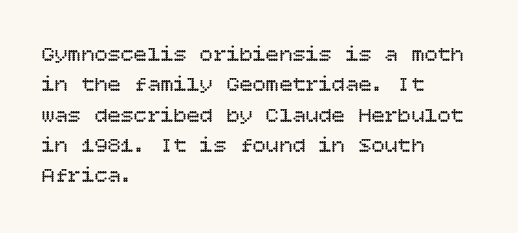
A quiet, ordinary-to-light weight characterises the typeface. The text block is weighted toward the left margin, trailing off unevenly rightward. This rendering leaves character spacing at its baseline value. Characters remain perfectly vertical along every line. The strip under each line holds only bare page.
